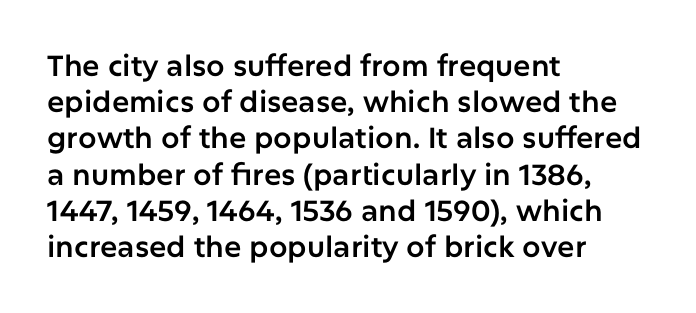
Nope, no serifs anywhere on these letters. Is this a fixed-width face? No — the glyphs have proportional, varying widths. A normal amount of white space separates one row of letters from the next. Beneath every word, the page is bare. Nope, not italic — everything's standing straight.
